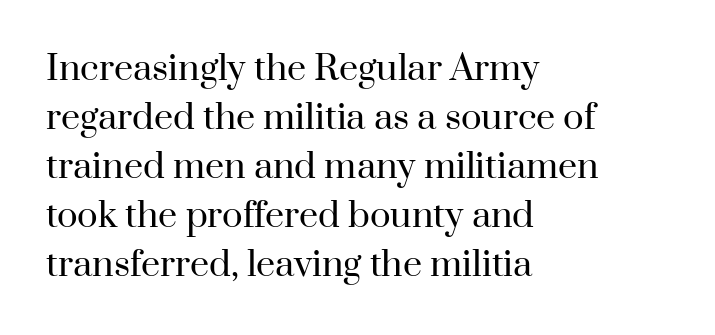
{"serif": "yes", "italic": "no", "bold": "no", "weight": "regular", "width": "normal", "stroke_contrast": "high", "x_height": "small", "monospaced": "no", "underline": "no", "align": "left", "line_spacing": "normal", "line_spacing_ratio": 1.44, "letter_spacing": "normal", "letter_spacing_em": 0.0, "glyph_px": 34}
